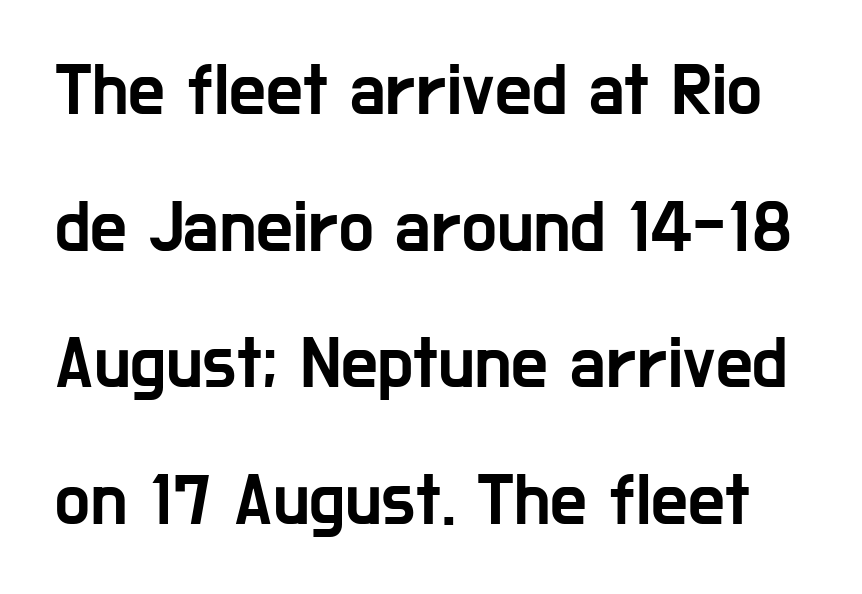
{"serif": "no", "italic": "no", "width": "condensed", "stroke_contrast": "low", "x_height": "medium", "monospaced": "no", "underline": "no", "line_spacing_ratio": 1.87, "letter_spacing": "normal", "letter_spacing_em": 0.0, "glyph_px": 73}
